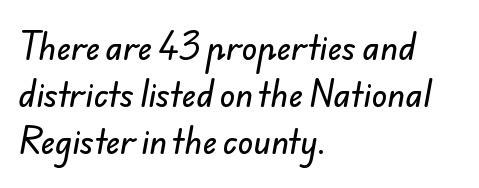
The image shows 32 px sans-serif type; set left-aligned, normal line spacing (1.47x), normal letter spacing, not underlined; low stroke contrast and a small x-height.
